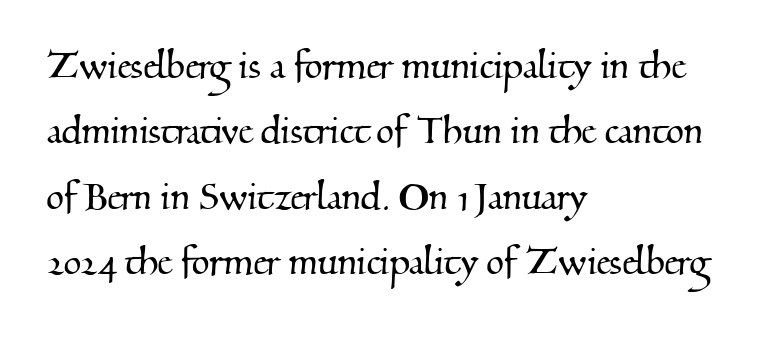
{"serif": "yes", "width": "normal", "stroke_contrast": "medium", "x_height": "small", "monospaced": "no", "underline": "no", "align": "left", "line_spacing": "normal", "line_spacing_ratio": 1.42, "letter_spacing": "normal", "letter_spacing_em": 0.0, "glyph_px": 46}
